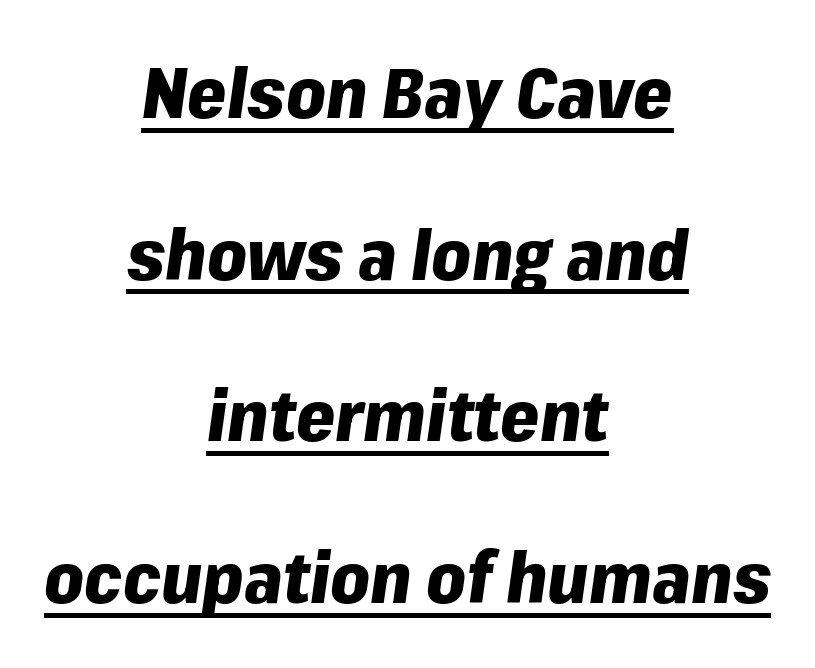
Q: Is the text bold? A: Yes.
Q: Is the text italic (slanted)? A: Yes, it leans right by about 8 degrees.
Q: Is the text underlined? A: Yes.
Q: How is the paragraph aligned? A: Centered.
Q: Is the spacing between letters normal or unusually wide? A: Normal.
Q: Is the spacing between lines tight, normal or loose? A: Loose.
Q: Width (condensed, normal, or wide)? A: Normal.
Q: Stroke contrast? A: Low.
Q: x-height? A: Medium.
Q: Monospaced? A: No.
